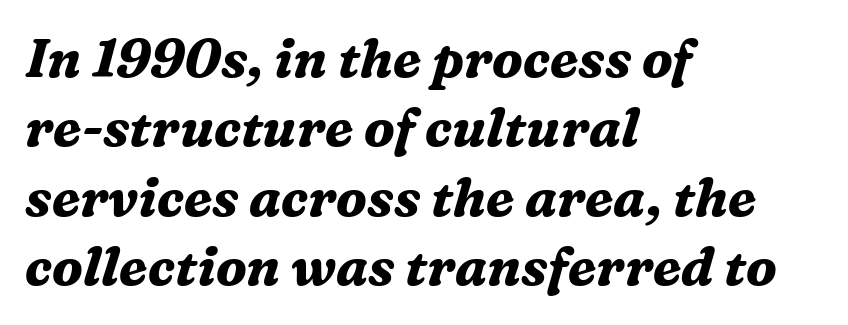
Alignment: flush left. Observe the ordinary spacing: letters are neighbours, not strangers. Glance below the letters and you will spot only blank space. Note: serifs present on the glyphs. How heavy is the stroke? Heavy — this is a bold.
